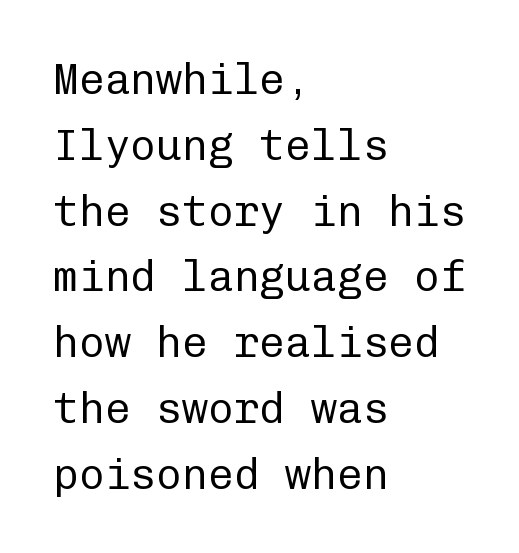
Q: Is the text bold? A: No.
Q: Is the text italic (slanted)? A: No, it is upright.
Q: Is the typeface a serif or a sans-serif typeface? A: Sans-serif.
Q: Is the text underlined? A: No.
Q: How is the paragraph aligned? A: Left-aligned.
Q: Is the spacing between letters normal or unusually wide? A: Normal.
Q: Is the spacing between lines tight, normal or loose? A: Normal.
Q: Width (condensed, normal, or wide)? A: Normal.
Q: Stroke contrast? A: Low.
Q: x-height? A: Medium.
Q: Monospaced? A: Yes.
